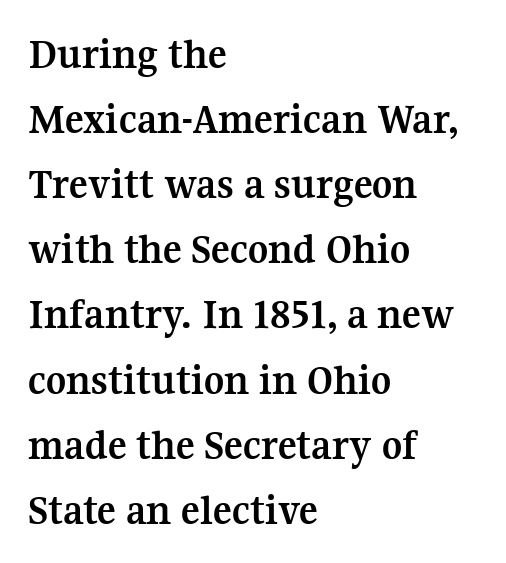
This rendering uses left alignment, leaving the right contour irregular. Compared with an ordinary text face, these strokes are far heavier — a full bold. Varying glyph widths throughout — classic text-font behaviour. Quick note: underline off. Nope, not italic — everything's standing straight. In terms of letterform style, serifs are clearly present.
